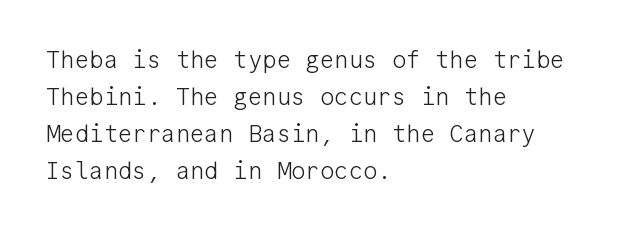
The image shows 24 px text type, upright; set left-aligned, normal line spacing (1.54x), normal letter spacing, not underlined.
